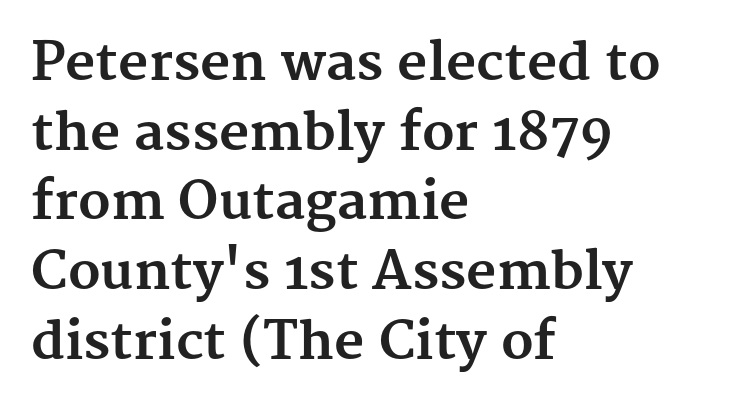
The lettering holds an erect, upright posture throughout. A full-strength bold gives these letters their thick strokes. A normal amount of white space separates one row of letters from the next. A bare baseline throughout the passage. Look at the bottom of the vertical strokes: they flare into serifs here. Looks like regular typesetting: each glyph gets only the width it needs.
